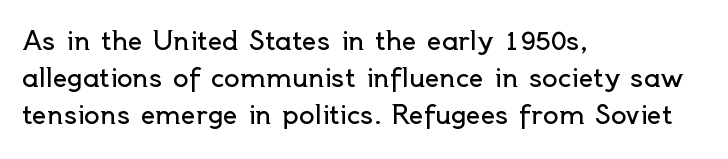
{"italic": "no", "bold": "no", "underline": "no", "align": "left", "line_spacing": "normal", "line_spacing_ratio": 1.43, "letter_spacing": "normal", "letter_spacing_em": 0.0, "glyph_px": 26}
